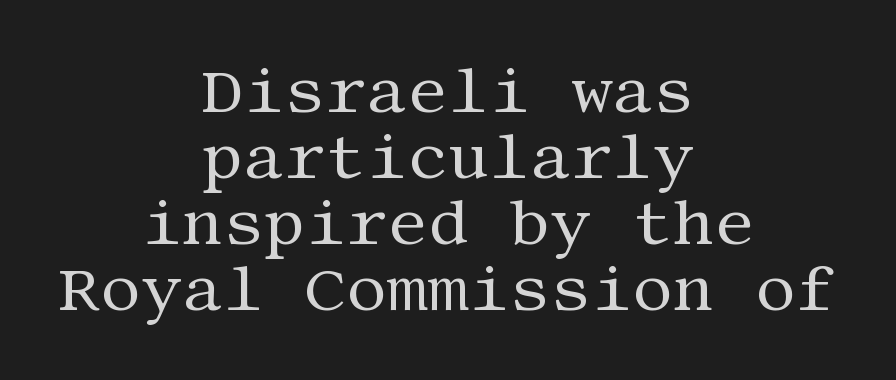
Q: Is the text bold? A: No.
Q: Is the text italic (slanted)? A: No, it is upright.
Q: Is the typeface a serif or a sans-serif typeface? A: Serif.
Q: Is the text underlined? A: No.
Q: How is the paragraph aligned? A: Centered.
Q: Is the spacing between letters normal or unusually wide? A: Normal.
Q: Is the spacing between lines tight, normal or loose? A: Tight.
Q: Width (condensed, normal, or wide)? A: Normal.
Q: Stroke contrast? A: Medium.
Q: x-height? A: Large.
